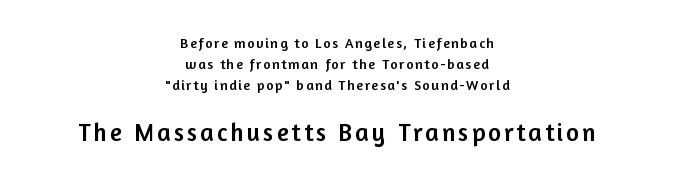
The image shows 25 px text type, upright; set centered, normal line spacing (1.49x), not underlined; the second (bottom) block is 1.79x larger.
